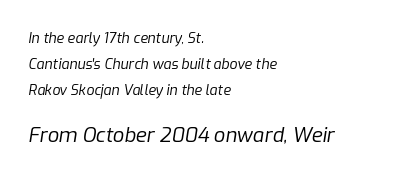
In terms of posture, this sample is oblique. Short note: letters normally spaced. Note: smaller setting up top, larger setting below. Layout note: lines flush left. These glyphs show unthickened strokes, regular width or finer. The strip under each line holds only bare page.
